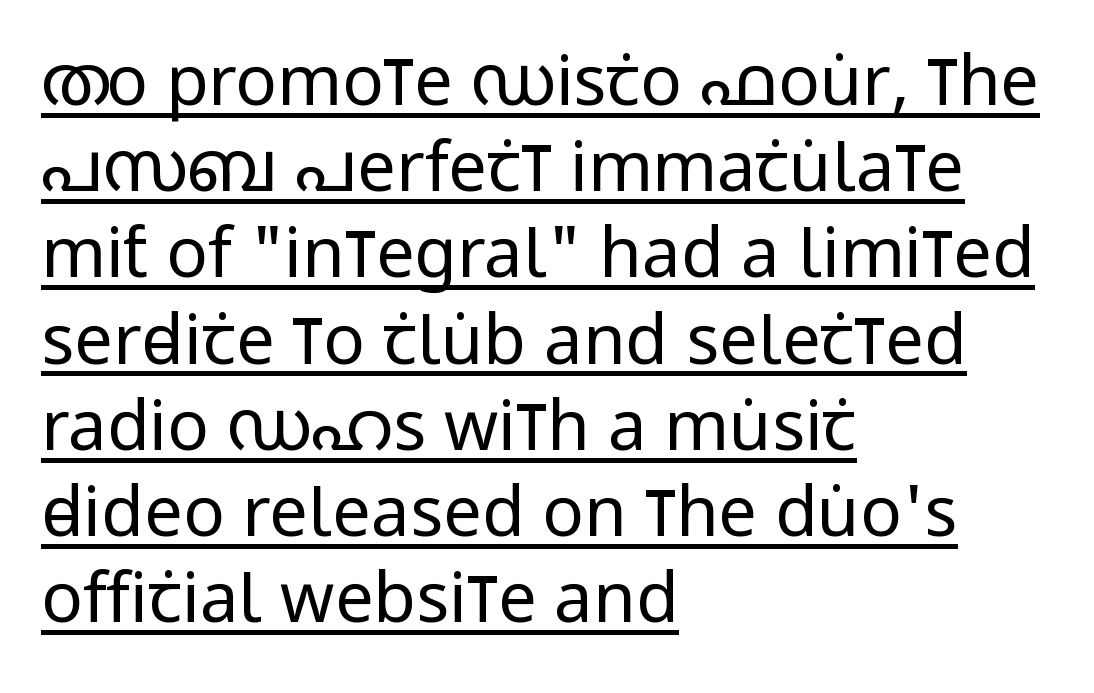
Q: Is the text bold? A: No.
Q: Is the text italic (slanted)? A: No, it is upright.
Q: Is the typeface a serif or a sans-serif typeface? A: Sans-serif.
Q: Is the text underlined? A: Yes.
Q: How is the paragraph aligned? A: Left-aligned.
Q: Is the spacing between letters normal or unusually wide? A: Normal.
Q: Is the spacing between lines tight, normal or loose? A: Normal.
Q: Width (condensed, normal, or wide)? A: Condensed.
Q: Stroke contrast? A: Low.
Q: x-height? A: Large.
Q: Monospaced? A: No.
